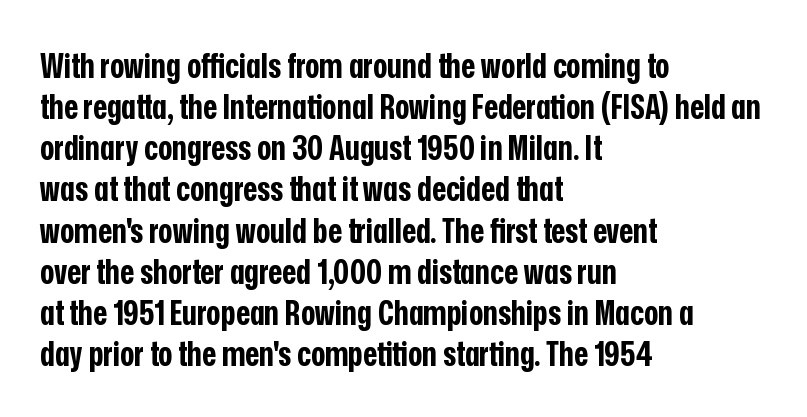
Nope, no serifs anywhere on these letters. Is this a fixed-width face? No — the glyphs have proportional, varying widths. The rendering uses a bold face; every stroke is thick and dark. Upright lettering throughout. Notice how the passage keeps a crisp vertical edge on the left only. This sample uses plain, unmodified letter spacing.
